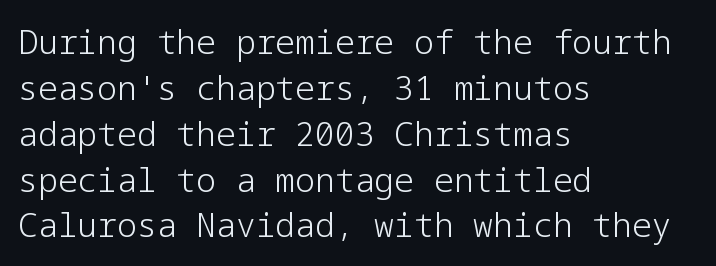
Q: Is the text bold? A: No.
Q: Is the text italic (slanted)? A: No, it is upright.
Q: Is the typeface a serif or a sans-serif typeface? A: Sans-serif.
Q: Is the text underlined? A: No.
Q: How is the paragraph aligned? A: Left-aligned.
Q: Is the spacing between letters normal or unusually wide? A: Normal.
Q: Is the spacing between lines tight, normal or loose? A: Normal.
Q: Width (condensed, normal, or wide)? A: Normal.
Q: Stroke contrast? A: Low.
Q: x-height? A: Medium.
